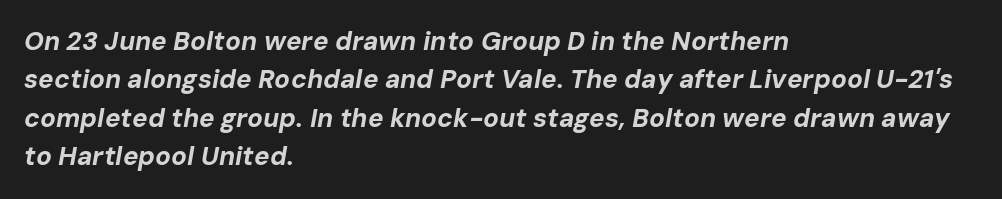
The letters sit at their default tracking, neither squeezed nor spread. Typeset ragged right — the left edge is the straight one. The font's italic variant was chosen for this text. Words float on clear page, feet unadorned. Interline gaps are of average width in this sample.
